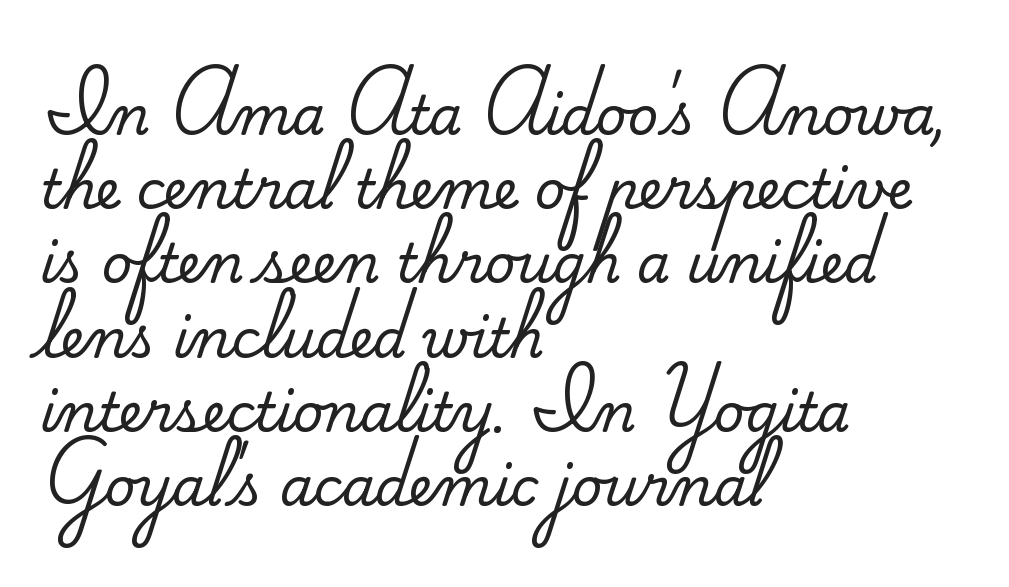
Q: Is the text italic (slanted)? A: Yes.
Q: Is the typeface a serif or a sans-serif typeface? A: Serif.
Q: Is the text underlined? A: No.
Q: How is the paragraph aligned? A: Left-aligned.
Q: Is the spacing between letters normal or unusually wide? A: Normal.
Q: Is the spacing between lines tight, normal or loose? A: Normal.
Q: Width (condensed, normal, or wide)? A: Normal.
Q: Stroke contrast? A: Medium.
Q: x-height? A: Small.
Q: Monospaced? A: No.
